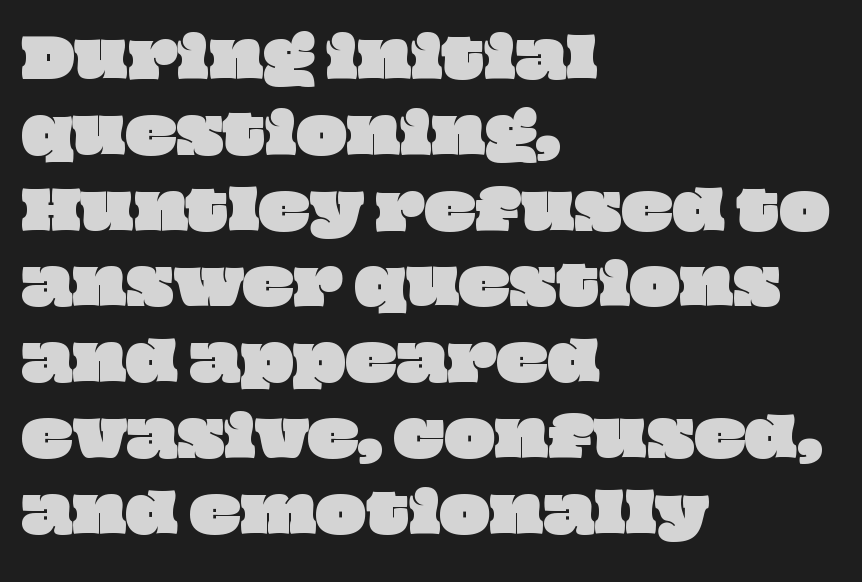
Q: Is the text underlined? A: No.
Q: How is the paragraph aligned? A: Left-aligned.
Q: Is the spacing between letters normal or unusually wide? A: Normal.
Q: Is the spacing between lines tight, normal or loose? A: Normal.
Q: Width (condensed, normal, or wide)? A: Wide.
Q: Stroke contrast? A: Low.
Q: x-height? A: Large.
Q: Monospaced? A: No.
